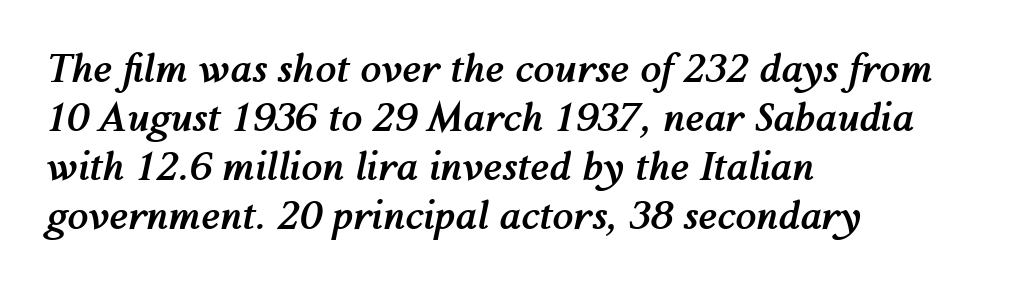
Q: Is the text bold? A: Yes.
Q: Is the text italic (slanted)? A: Yes, it leans right by about 12 degrees.
Q: Is the text underlined? A: No.
Q: How is the paragraph aligned? A: Left-aligned.
Q: Is the spacing between letters normal or unusually wide? A: Normal.
Q: Is the spacing between lines tight, normal or loose? A: Normal.
Q: Width (condensed, normal, or wide)? A: Normal.
Q: Stroke contrast? A: Medium.
Q: x-height? A: Medium.
Q: Monospaced? A: No.
